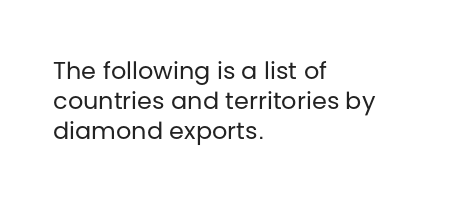
If you drew a line through each stem, it would be perfectly vertical. Tracking value appears to be zero — textbook default spacing. The rag falls on the right side of this text block. The face looks like a standard text weight, possibly lighter. The string is rendered with underlining switched off.
